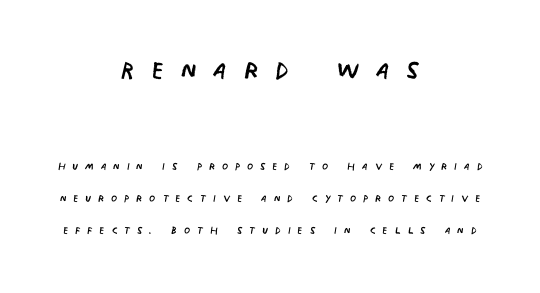
{"serif": "no", "bold": "no", "weight": "regular", "width": "condensed", "stroke_contrast": "low", "x_height": "large", "monospaced": "no", "underline": "no", "align": "center", "line_spacing": "loose", "line_spacing_ratio": 2.29, "letter_spacing": "wide", "letter_spacing_em": 0.48, "larger_block": "first", "size_ratio": 2.43, "glyph_px": 34}
